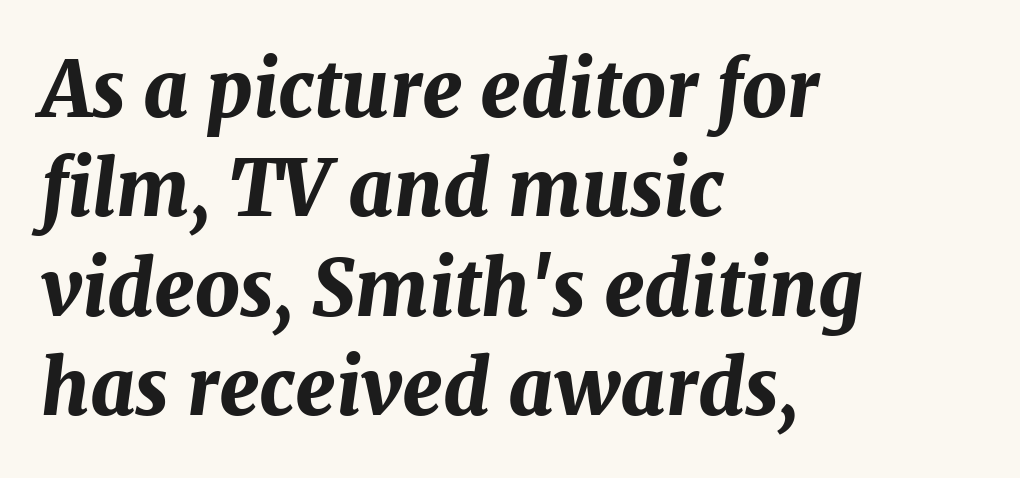
In terms of posture, this sample is oblique. Is this a fixed-width face? No — the glyphs have proportional, varying widths. Any mark beneath the type? The region is blank. Tracking value appears to be zero — textbook default spacing.
